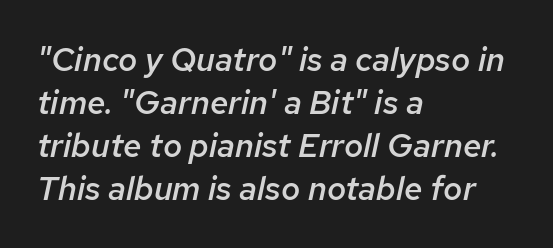
This rendering features lettering with no underline. The passage shown leans; its letterforms are oblique. The space between consecutive lines is moderate. Is this a fixed-width face? No — the glyphs have proportional, varying widths.
